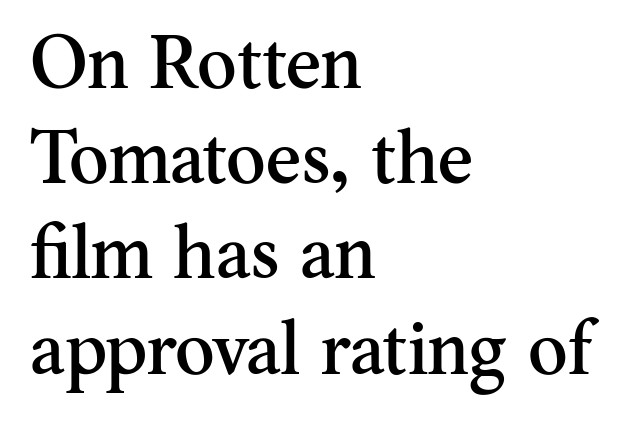
Character widths vary here, with narrow letters taking less room than wide ones. The strip under each line holds only bare page. Posture: straight, roman, zero tilt. Does the copy run flush right? No — it runs flush left. Interline gaps are of average width in this sample.
